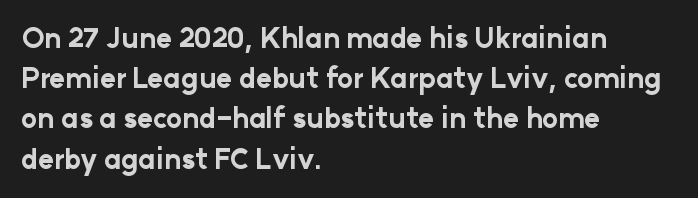
Q: Is the text bold? A: Yes.
Q: Is the text italic (slanted)? A: No, it is upright.
Q: Is the text underlined? A: No.
Q: How is the paragraph aligned? A: Left-aligned.
Q: Is the spacing between letters normal or unusually wide? A: Normal.
Q: Is the spacing between lines tight, normal or loose? A: Normal.
